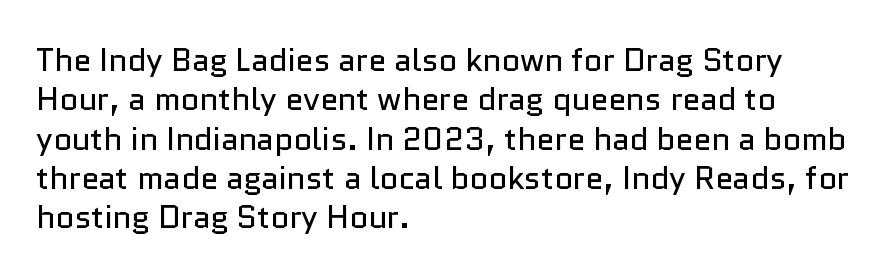
Nothing heavy about these letters — not bold at all. Each row of text sits above clean, open space. A student would call this left alignment; a typographer would say flush left, rag right. No feet cap the strokes, marking this as sans-serif type.
